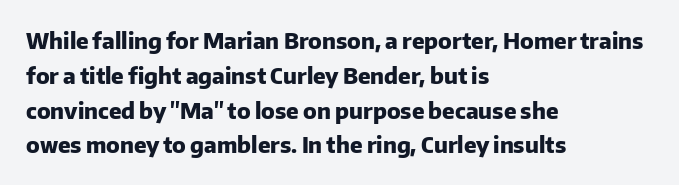
{"italic": "no", "bold": "yes", "underline": "no", "align": "left", "line_spacing": "normal", "line_spacing_ratio": 1.58, "letter_spacing": "normal", "letter_spacing_em": 0.0, "glyph_px": 22}
